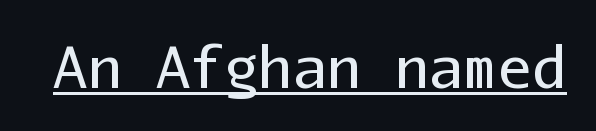
{"serif": "no", "italic": "no", "bold": "no", "weight": "regular", "width": "normal", "stroke_contrast": "low", "x_height": "medium", "monospaced": "yes", "underline": "yes", "letter_spacing": "normal", "letter_spacing_em": 0.0, "glyph_px": 57}
